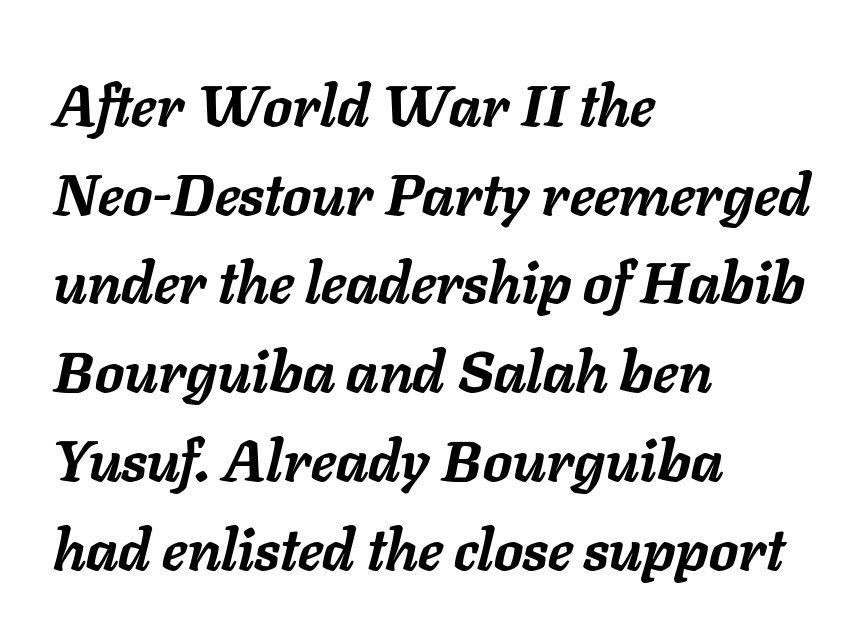
Q: Is the text bold? A: Yes.
Q: Is the text italic (slanted)? A: Yes, it leans right by about 11 degrees.
Q: Is the text underlined? A: No.
Q: How is the paragraph aligned? A: Left-aligned.
Q: Is the spacing between letters normal or unusually wide? A: Normal.
Q: Is the spacing between lines tight, normal or loose? A: Normal.
Q: Width (condensed, normal, or wide)? A: Normal.
Q: Stroke contrast? A: Low.
Q: x-height? A: Medium.
Q: Monospaced? A: No.
